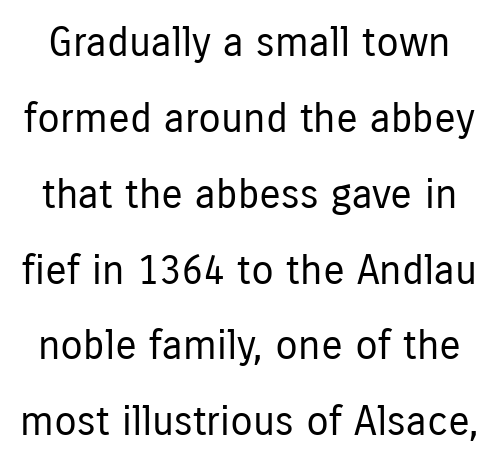
{"serif": "no", "italic": "no", "bold": "no", "weight": "regular", "width": "condensed", "stroke_contrast": "low", "x_height": "medium", "monospaced": "no", "underline": "no", "line_spacing_ratio": 1.85, "letter_spacing": "normal", "letter_spacing_em": 0.0, "glyph_px": 41}
